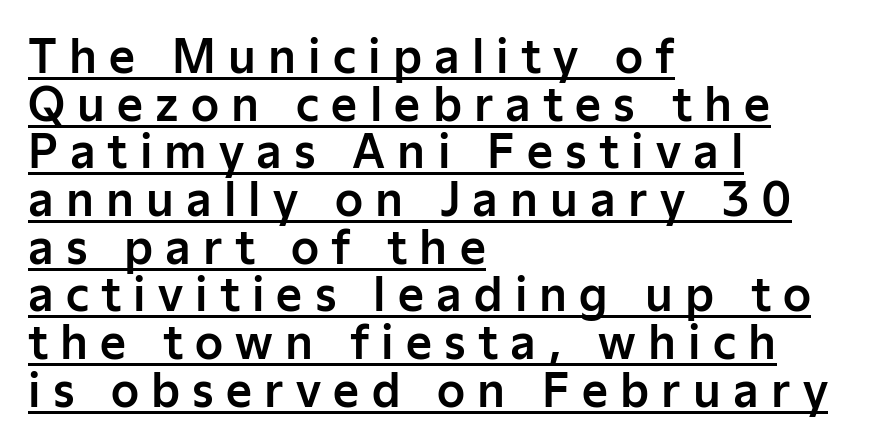
Q: Is the text italic (slanted)? A: No, it is upright.
Q: Is the typeface a serif or a sans-serif typeface? A: Sans-serif.
Q: Is the text underlined? A: Yes.
Q: How is the paragraph aligned? A: Left-aligned.
Q: Is the spacing between letters normal or unusually wide? A: Unusually wide.
Q: Is the spacing between lines tight, normal or loose? A: Tight.
Q: Width (condensed, normal, or wide)? A: Normal.
Q: Stroke contrast? A: Low.
Q: x-height? A: Medium.
Q: Monospaced? A: No.
